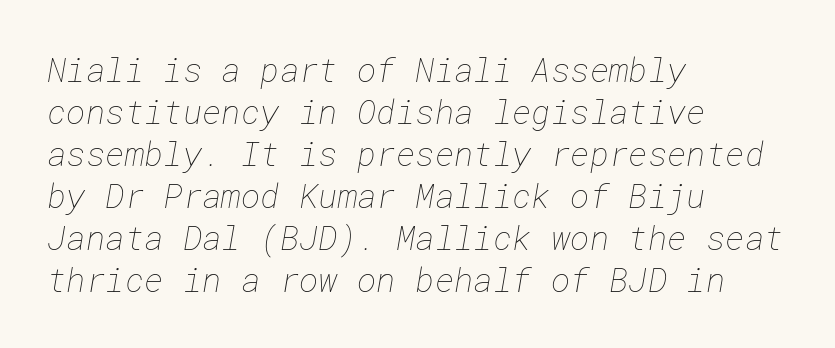
Q: Is the text bold? A: No.
Q: Is the text underlined? A: No.
Q: How is the paragraph aligned? A: Left-aligned.
Q: Is the spacing between letters normal or unusually wide? A: Normal.
Q: Is the spacing between lines tight, normal or loose? A: Normal.
Q: Width (condensed, normal, or wide)? A: Normal.
Q: Stroke contrast? A: Low.
Q: x-height? A: Medium.
